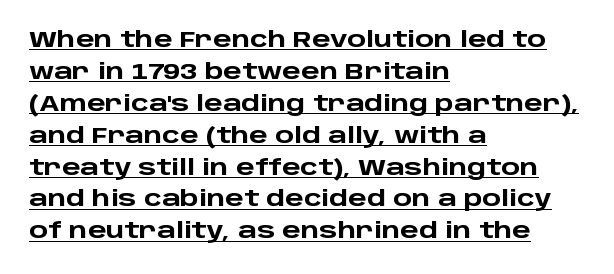
{"italic": "no", "bold": "yes", "underline": "yes", "align": "left", "line_spacing": "normal", "line_spacing_ratio": 1.45, "letter_spacing": "normal", "letter_spacing_em": 0.0, "glyph_px": 22}
